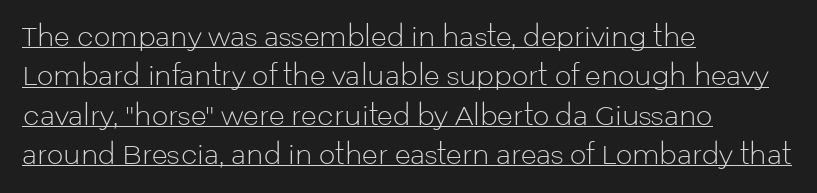
The image shows 26 px text type, upright; set left-aligned, normal line spacing (1.51x), normal letter spacing, underlined.
